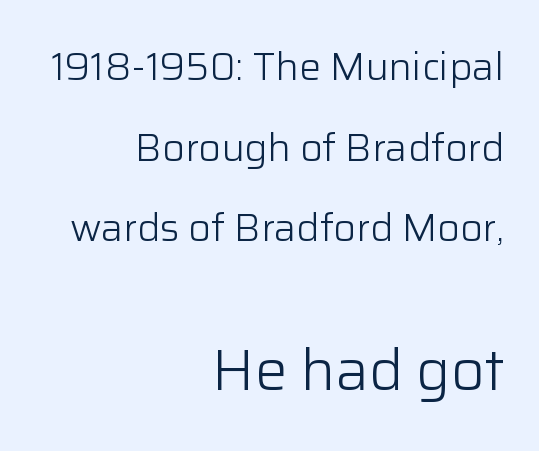
Q: Is the text bold? A: No.
Q: Is the text italic (slanted)? A: No, it is upright.
Q: Is the typeface a serif or a sans-serif typeface? A: Sans-serif.
Q: Is the text underlined? A: No.
Q: How is the paragraph aligned? A: Right-aligned.
Q: Is the spacing between letters normal or unusually wide? A: Normal.
Q: Is the spacing between lines tight, normal or loose? A: Loose.
Q: Which block of text is set in a larger size, the first (top) or the second (bottom)? A: The second (bottom) one.
Q: Width (condensed, normal, or wide)? A: Normal.
Q: Stroke contrast? A: Low.
Q: x-height? A: Medium.
Q: Monospaced? A: No.
